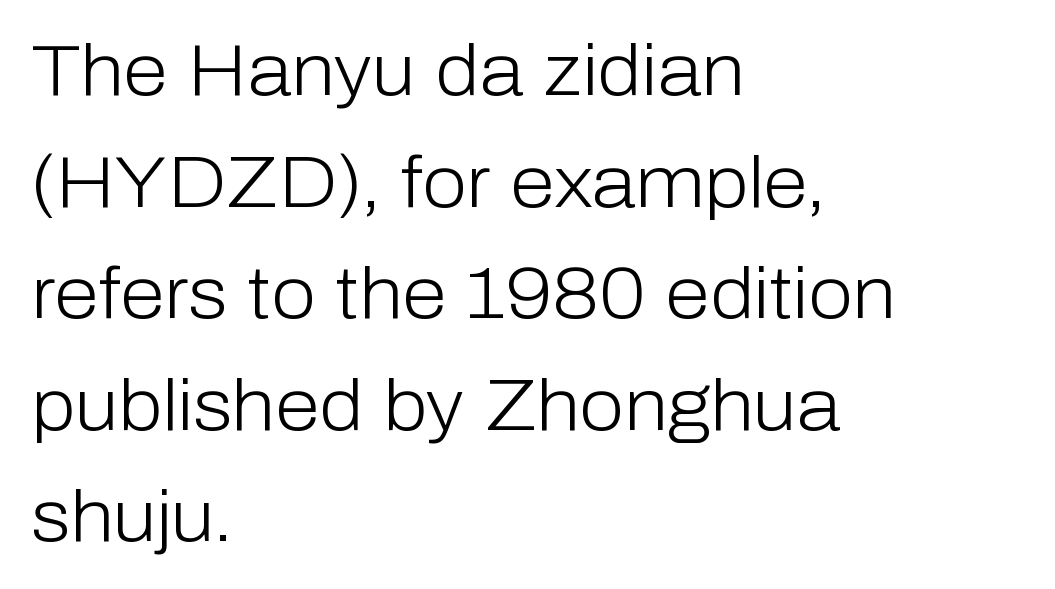
{"serif": "no", "italic": "no", "bold": "no", "weight": "light", "width": "normal", "stroke_contrast": "low", "x_height": "medium", "monospaced": "no", "underline": "no", "align": "left", "line_spacing": "normal", "line_spacing_ratio": 1.55, "letter_spacing": "normal", "letter_spacing_em": 0.0, "glyph_px": 72}
